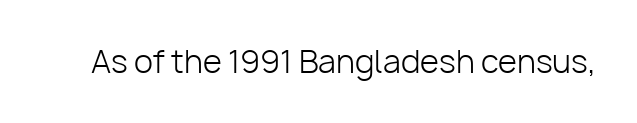
Q: Is the text bold? A: No.
Q: Is the text italic (slanted)? A: No, it is upright.
Q: Is the typeface a serif or a sans-serif typeface? A: Sans-serif.
Q: Is the text underlined? A: No.
Q: Is the spacing between letters normal or unusually wide? A: Normal.
Q: Width (condensed, normal, or wide)? A: Normal.
Q: Stroke contrast? A: Low.
Q: x-height? A: Medium.
Q: Monospaced? A: No.
